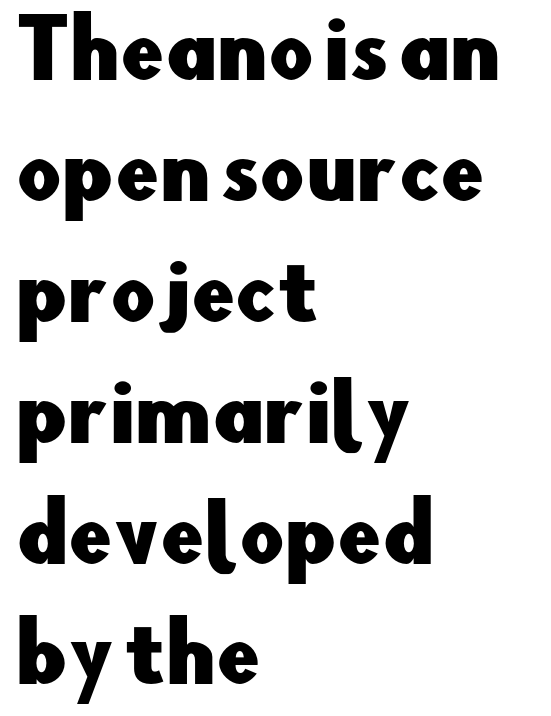
Decoration check: the copy has no underline. The typesetter chose a ragged-right arrangement here. Rendered with straight, roman letterforms. Reading down the column, the eye jumps a familiar distance to each next line.
